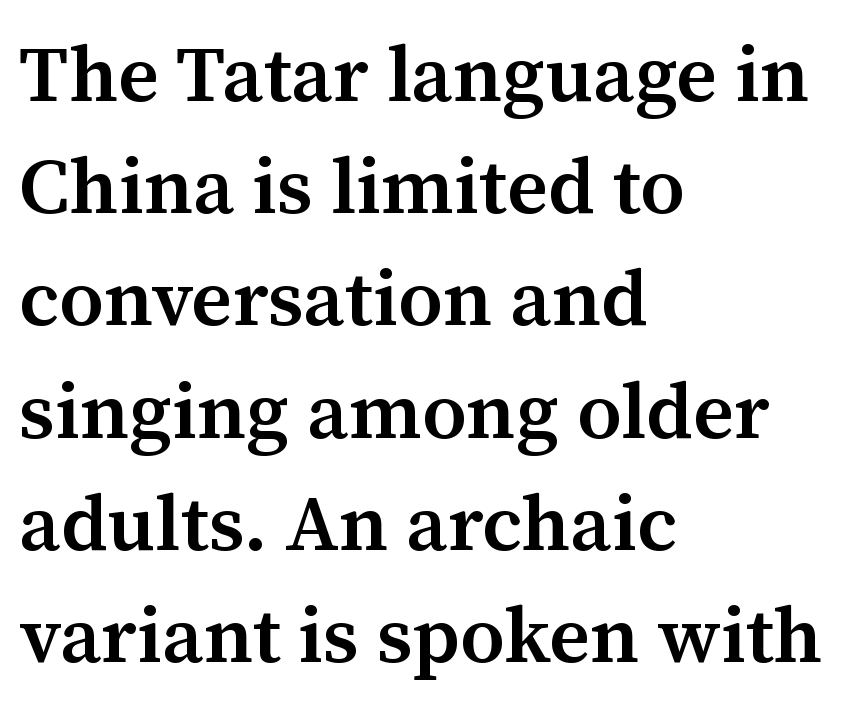
{"serif": "yes", "italic": "no", "bold": "semi", "weight": "semibold", "width": "normal", "stroke_contrast": "medium", "x_height": "medium", "monospaced": "no", "underline": "no", "align": "left", "line_spacing": "normal", "line_spacing_ratio": 1.42, "letter_spacing": "normal", "letter_spacing_em": 0.0, "glyph_px": 79}
